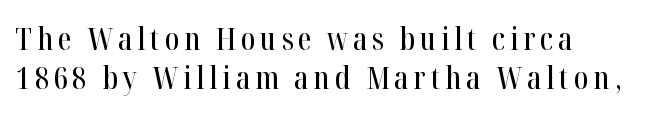
Q: Is the text italic (slanted)? A: No, it is upright.
Q: Is the typeface a serif or a sans-serif typeface? A: Serif.
Q: Is the text underlined? A: No.
Q: How is the paragraph aligned? A: Left-aligned.
Q: Is the spacing between lines tight, normal or loose? A: Normal.
Q: Width (condensed, normal, or wide)? A: Condensed.
Q: Stroke contrast? A: High.
Q: x-height? A: Medium.
Q: Monospaced? A: No.
